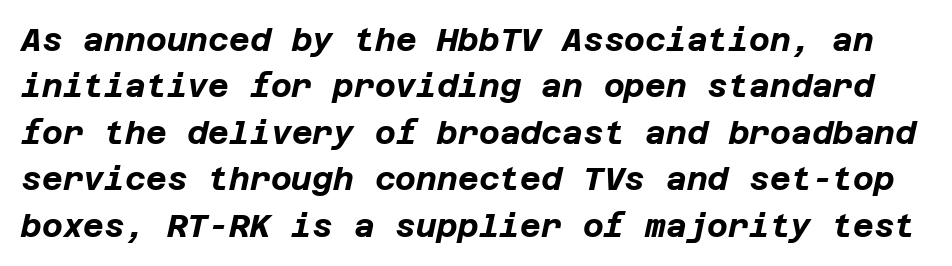
Descenders are the only things crossing below the line. Plenty of ink on the page — the face is bold. The whole block is typeset with a tilt. Is the letter spacing exaggerated? No — it looks like the ordinary default. Compared with typical paragraphs, the rows here are spaced about the same.
